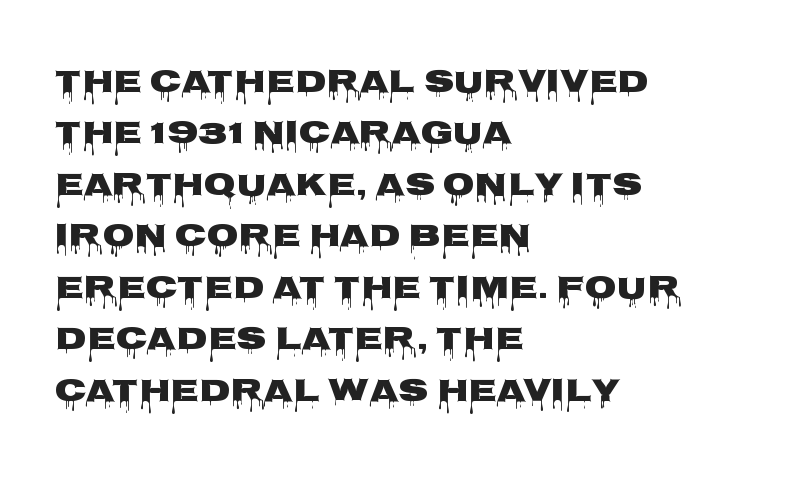
The image shows 33 px wide sans-serif type, upright; set left-aligned, normal line spacing (1.56x), normal letter spacing, not underlined; low stroke contrast and a large x-height.
